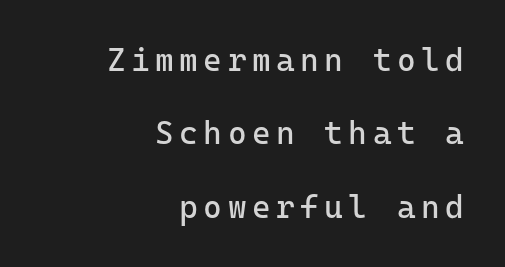
Check the space under the baseline: it is left empty. Italic? Not at all — the glyphs are vertical. Weight: in the light-to-regular range. These lines stack with their right ends in a neat column. The font family rendered here belongs to the sans-serif group.
